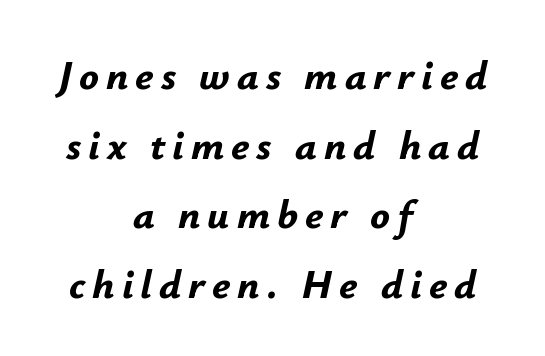
Notice how the passage keeps no hard edge, just a central spine. A full-strength bold gives these letters their thick strokes. Normally led — the rows are evenly, conventionally spaced. Think of a printed novel: that variable character pitch is what you see here.
